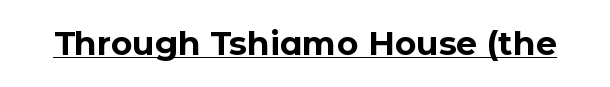
You can tell from the bare stems that sans-serif type was used. These lines carry a lot of weight — the face is fully bold. The letters sit at their default tracking, neither squeezed nor spread. Varying glyph widths throughout — classic text-font behaviour. Quick note: underline on.
